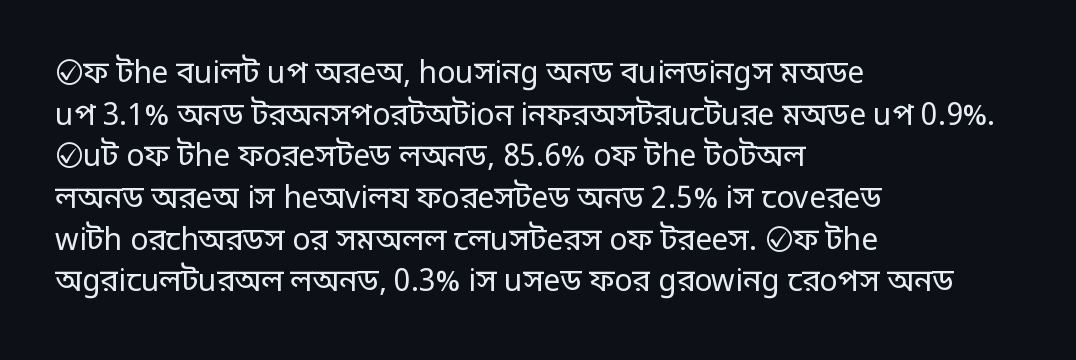
Whoever set this chose a conventional vertical rhythm. The letters sit at their default tracking, neither squeezed nor spread. The face looks like a standard text weight, possibly lighter. This sample uses a sans-serif face. Is the block centered? No — it sits flush against the left margin.
